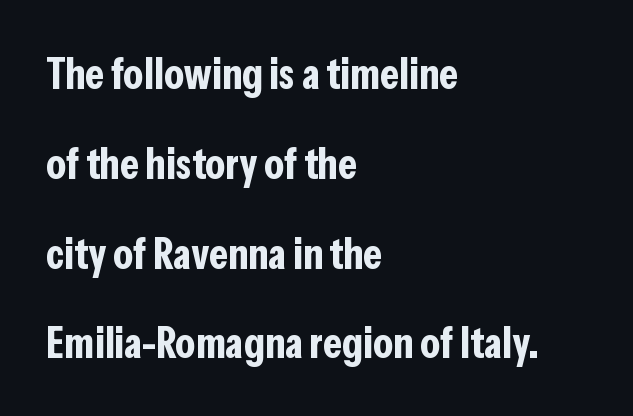
{"serif": "no", "italic": "no", "bold": "yes", "weight": "bold", "width": "condensed", "stroke_contrast": "low", "x_height": "medium", "monospaced": "no", "underline": "no", "align": "left", "line_spacing": "loose", "line_spacing_ratio": 2.04, "letter_spacing": "normal", "letter_spacing_em": 0.0, "glyph_px": 44}
